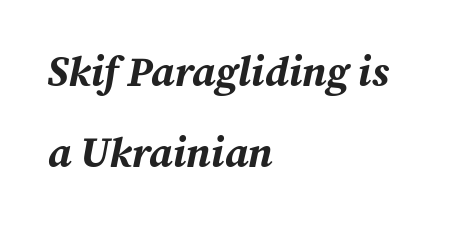
The lines are spread far apart with generous leading. A dark, heavy texture on the line: the type is bold. This sample uses plain, unmodified letter spacing. The passage shown is not underscored anywhere.
